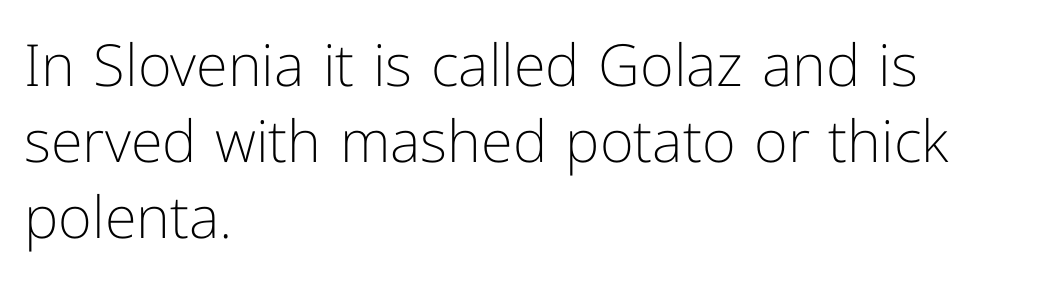
These lines are rendered in a variable-pitch font. The tracking reads as untouched default to a designer's eye. The gap between lines stays unmarked. Check where the strokes stop: nothing finishes them off — pure sans. Interline gaps are of average width in this sample.
